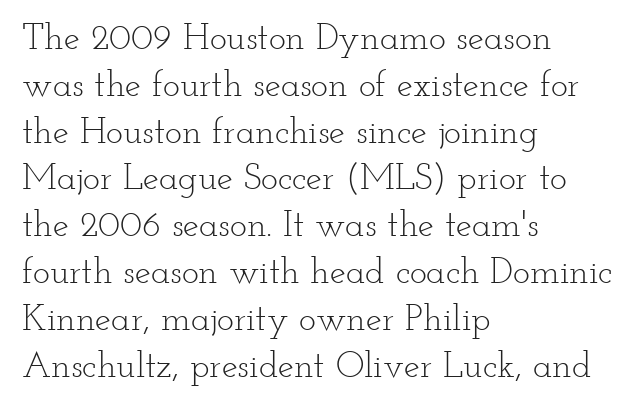
The image shows 36 px light, wide serif type, upright; set left-aligned, normal line spacing (1.3x), normal letter spacing, not underlined; low stroke contrast and a small x-height.
